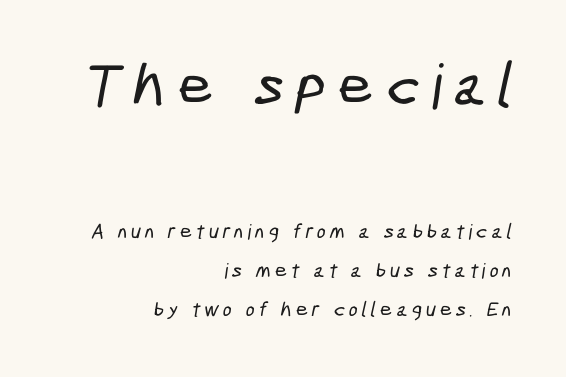
{"serif": "no", "width": "condensed", "stroke_contrast": "low", "x_height": "medium", "monospaced": "no", "underline": "no", "align": "right", "line_spacing_ratio": 1.87, "larger_block": "first", "size_ratio": 2.95, "glyph_px": 62}
